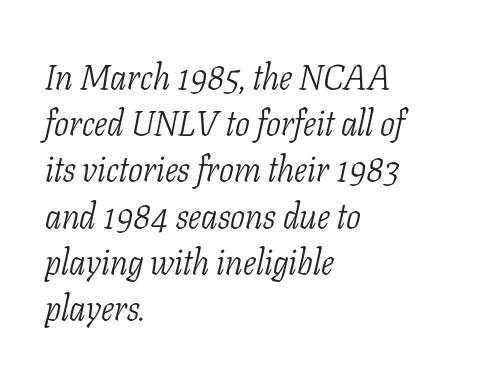
Q: Is the text bold? A: No.
Q: Is the text italic (slanted)? A: Yes, it leans right by about 11 degrees.
Q: Is the typeface a serif or a sans-serif typeface? A: Serif.
Q: Is the text underlined? A: No.
Q: How is the paragraph aligned? A: Left-aligned.
Q: Is the spacing between letters normal or unusually wide? A: Normal.
Q: Is the spacing between lines tight, normal or loose? A: Normal.
Q: Width (condensed, normal, or wide)? A: Condensed.
Q: Stroke contrast? A: Low.
Q: x-height? A: Medium.
Q: Monospaced? A: No.
